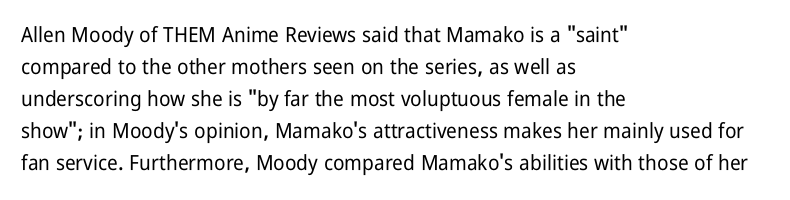
The image shows 21 px text type, upright; set left-aligned, normal line spacing (1.52x), normal letter spacing, not underlined.
